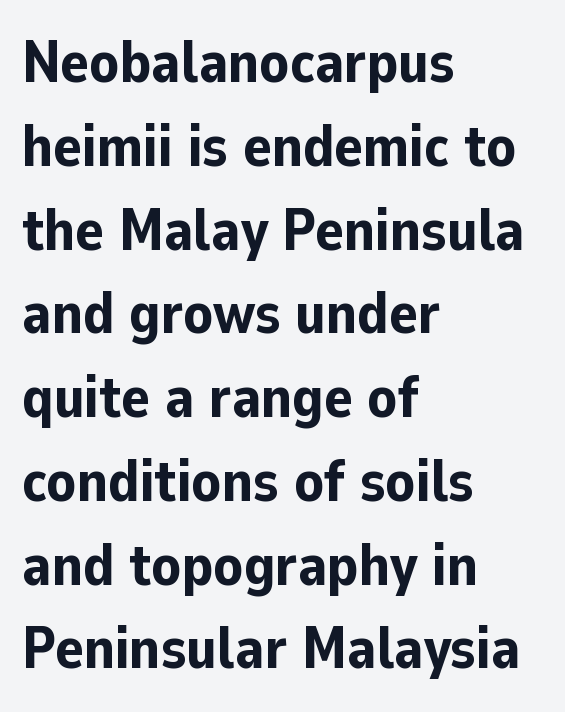
The image shows 59 px bold sans-serif type, upright; set left-aligned, normal line spacing (1.42x), normal letter spacing, not underlined; low stroke contrast and a medium x-height.
